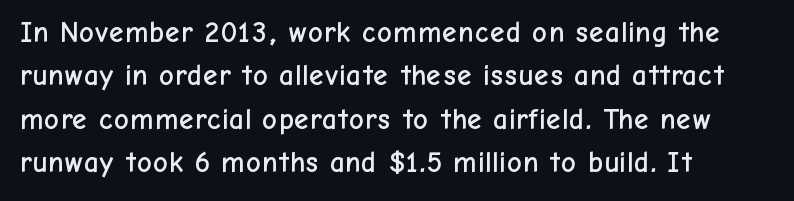
{"serif": "no", "italic": "no", "width": "normal", "stroke_contrast": "low", "x_height": "medium", "monospaced": "no", "underline": "no", "align": "left", "line_spacing": "normal", "line_spacing_ratio": 1.5, "letter_spacing": "normal", "letter_spacing_em": 0.0, "glyph_px": 29}
